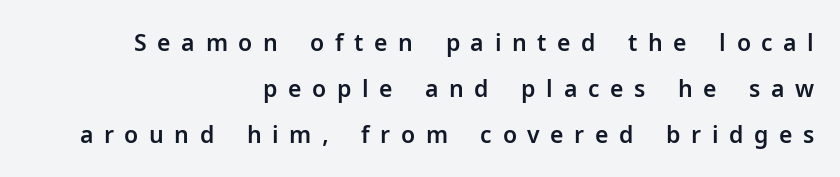
These lines are set flush right with a ragged left edge. No word sits above an underline. Characters follow at a spacing far wider than the type designer built in. Notice the wide empty band between every row — that's loose leading.
